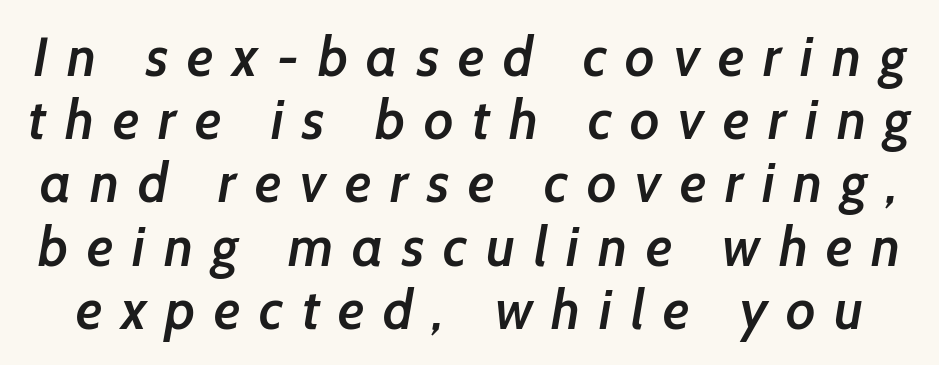
{"serif": "no", "bold": "semi", "weight": "semibold", "width": "normal", "stroke_contrast": "low", "x_height": "medium", "monospaced": "no", "underline": "no", "line_spacing": "tight", "line_spacing_ratio": 1.15, "letter_spacing": "wide", "letter_spacing_em": 0.34, "glyph_px": 55}
